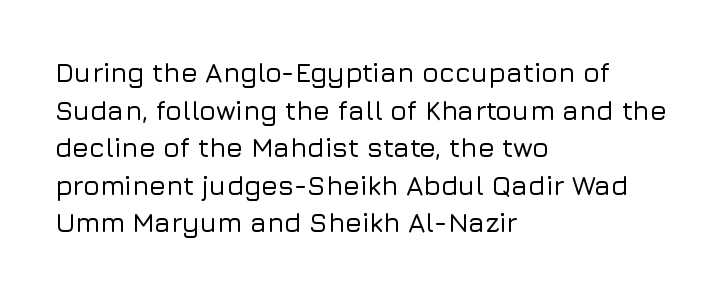
Q: Is the text italic (slanted)? A: No, it is upright.
Q: Is the text underlined? A: No.
Q: How is the paragraph aligned? A: Left-aligned.
Q: Is the spacing between letters normal or unusually wide? A: Normal.
Q: Is the spacing between lines tight, normal or loose? A: Normal.
